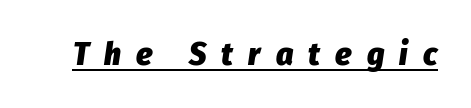
The image shows 33 px heavy, condensed type, italic (leaning right); set unusually wide letter spacing (+0.46 em), underlined; low stroke contrast and a medium x-height.
